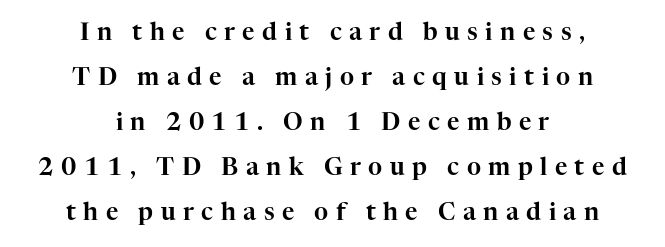
The image shows 24 px text type, upright; set centered, line spacing 1.87x, unusually wide letter spacing (+0.31 em), not underlined.
